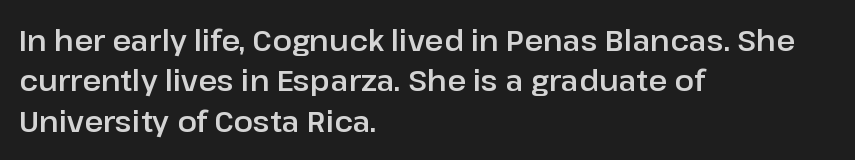
A normal amount of white space separates one row of letters from the next. A typesetter would label this face a sans. The tracking reads as untouched default to a designer's eye. Bare-footed words on every line.
